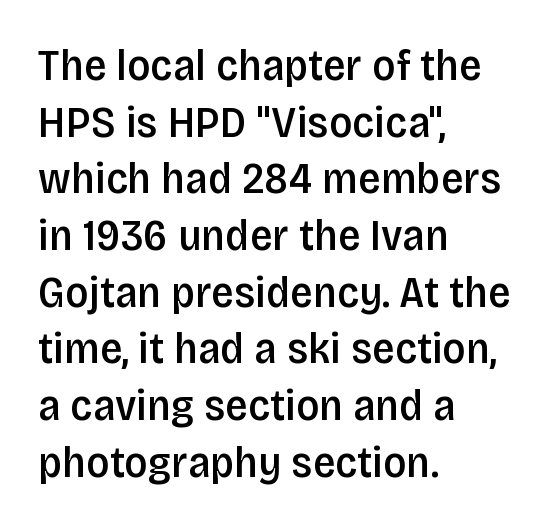
{"serif": "no", "italic": "no", "bold": "semi", "weight": "semibold", "width": "condensed", "stroke_contrast": "low", "x_height": "large", "monospaced": "no", "underline": "no", "align": "left", "line_spacing": "normal", "line_spacing_ratio": 1.26, "letter_spacing": "normal", "letter_spacing_em": 0.0, "glyph_px": 45}
